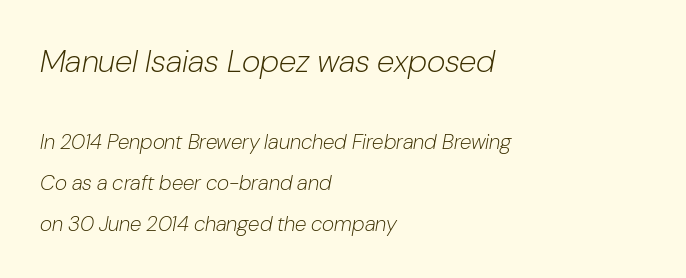
{"italic": "yes", "lean": "right", "slant_degrees": 10, "bold": "no", "weight": "light", "width": "normal", "stroke_contrast": "low", "x_height": "medium", "monospaced": "no", "underline": "no", "align": "left", "line_spacing": "loose", "line_spacing_ratio": 1.95, "letter_spacing": "normal", "letter_spacing_em": 0.0, "larger_block": "first", "size_ratio": 1.52, "glyph_px": 32}
